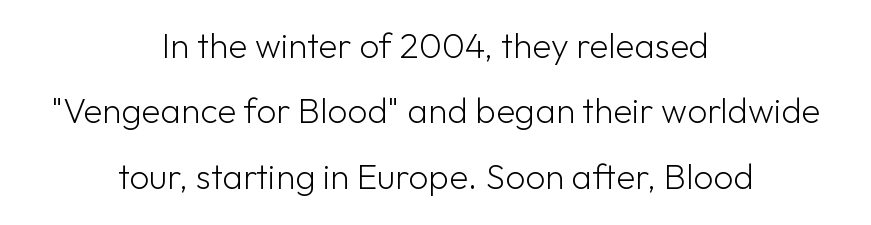
Q: Is the text bold? A: No.
Q: Is the text italic (slanted)? A: No, it is upright.
Q: Is the typeface a serif or a sans-serif typeface? A: Sans-serif.
Q: Is the text underlined? A: No.
Q: How is the paragraph aligned? A: Centered.
Q: Is the spacing between letters normal or unusually wide? A: Normal.
Q: Width (condensed, normal, or wide)? A: Normal.
Q: Stroke contrast? A: Low.
Q: x-height? A: Medium.
Q: Monospaced? A: No.
